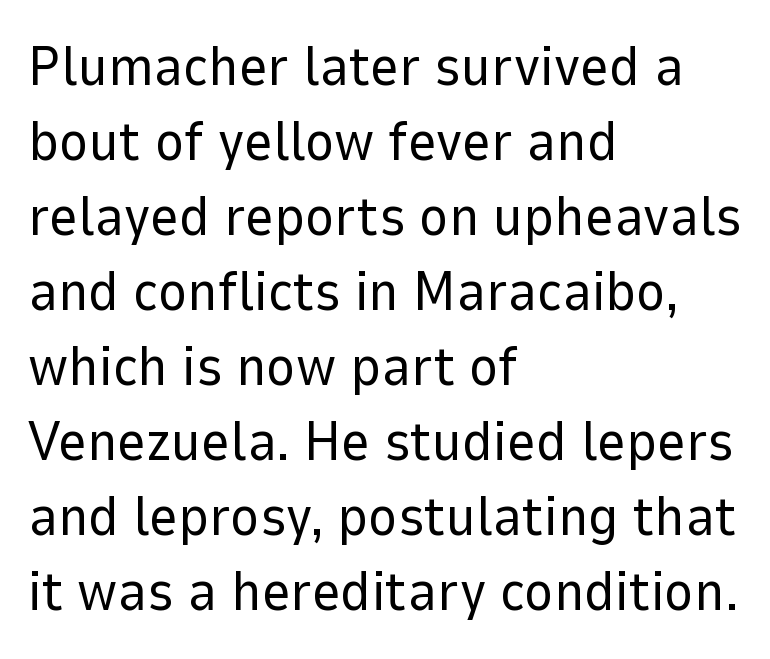
Q: Is the text bold? A: No.
Q: Is the text italic (slanted)? A: No, it is upright.
Q: Is the typeface a serif or a sans-serif typeface? A: Sans-serif.
Q: Is the text underlined? A: No.
Q: How is the paragraph aligned? A: Left-aligned.
Q: Is the spacing between letters normal or unusually wide? A: Normal.
Q: Is the spacing between lines tight, normal or loose? A: Normal.
Q: Width (condensed, normal, or wide)? A: Normal.
Q: Stroke contrast? A: Low.
Q: x-height? A: Medium.
Q: Monospaced? A: No.
